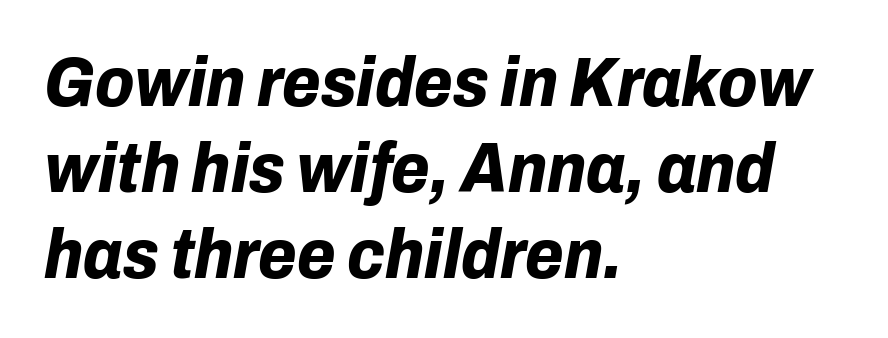
It's the slanting kind of type. Reading down the block, your eye returns to a fixed left position each line. Note the varied advance widths — an 'i' is clearly narrower than an 'm'. This sample uses plain, unmodified letter spacing.
